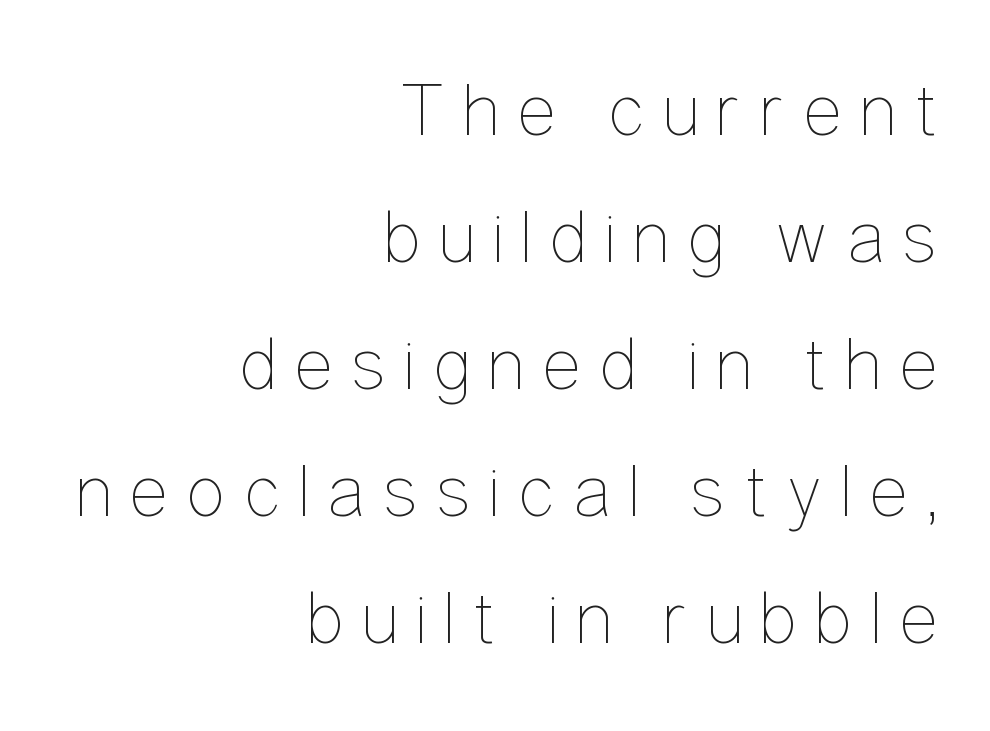
A student would call this right alignment; a typographer would say flush right, rag left. Students, observe: this is what conventionally led text looks like. It's the straight-up-and-down kind of type. Note the varied advance widths — an 'i' is clearly narrower than an 'm'. The font is comparable to plain body text, perhaps lighter.
